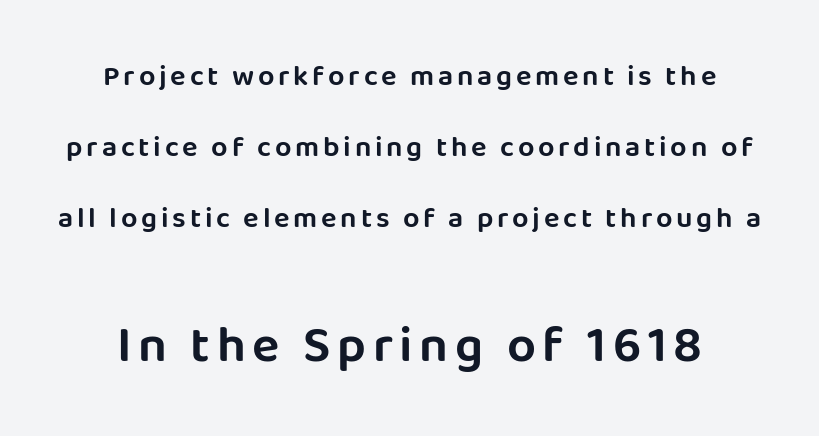
Nobody drew a line under any word here. Quick note: not italic, upright. The letters carry no serifs — their stems end cleanly without finishing strokes. The vertical gap from one line to the next is large. The composition opens small and finishes big.
